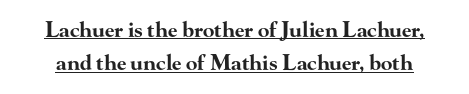
Q: Is the text bold? A: Yes.
Q: Is the text italic (slanted)? A: No, it is upright.
Q: Is the text underlined? A: Yes.
Q: Is the spacing between letters normal or unusually wide? A: Normal.
Q: Is the spacing between lines tight, normal or loose? A: Normal.
